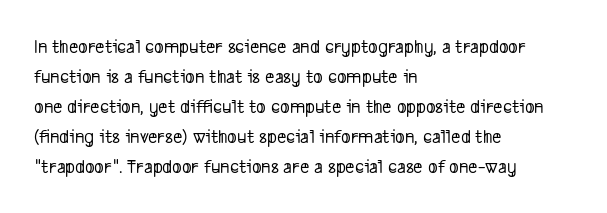
Students, observe: this is what conventionally led text looks like. The lines are quadded left. Clear beneath every line of the passage. Honestly, the letter spacing is just normal — you wouldn't notice it.
